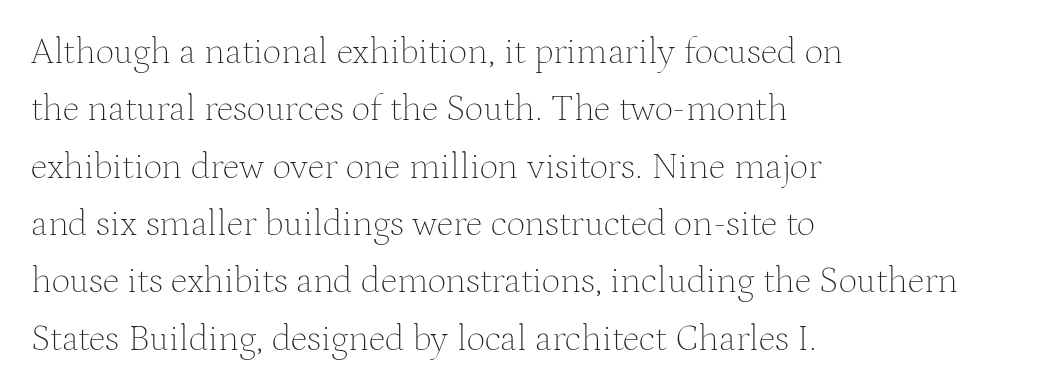
Counters stay open thanks to moderate or lighter strokes. Every character sits straight up, as roman type does. Here the glyphs are tracked normally, forming tight word shapes. The face used here is proportionally spaced, like ordinary book or web type. The line-height multiplier appears to be the usual default. I'd call this a serif setting — the letters wear small feet.
